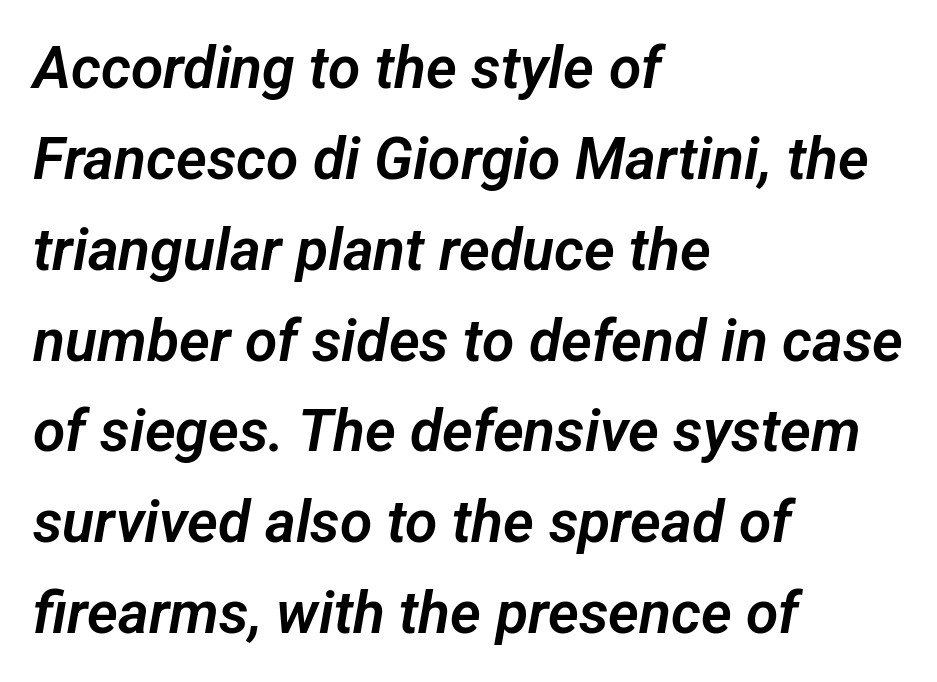
The image shows 59 px sans-serif type; set left-aligned, normal line spacing (1.54x), normal letter spacing, not underlined; low stroke contrast and a medium x-height.
